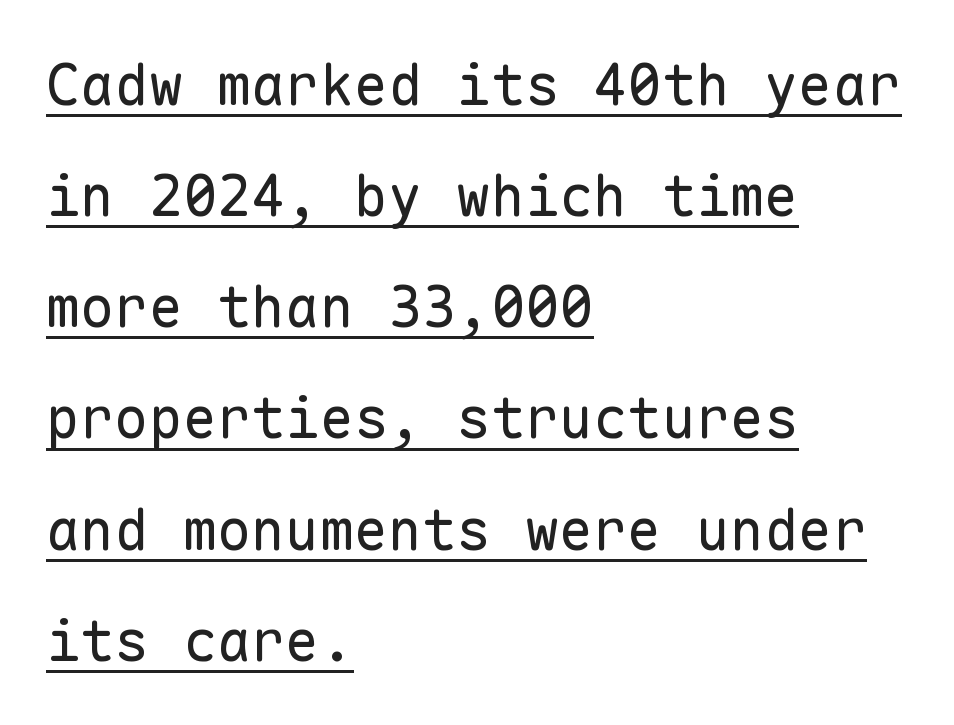
{"serif": "no", "italic": "no", "bold": "no", "weight": "regular", "width": "normal", "stroke_contrast": "low", "x_height": "medium", "monospaced": "yes", "underline": "yes", "align": "left", "line_spacing": "loose", "line_spacing_ratio": 1.95, "letter_spacing": "normal", "letter_spacing_em": 0.0, "glyph_px": 57}
